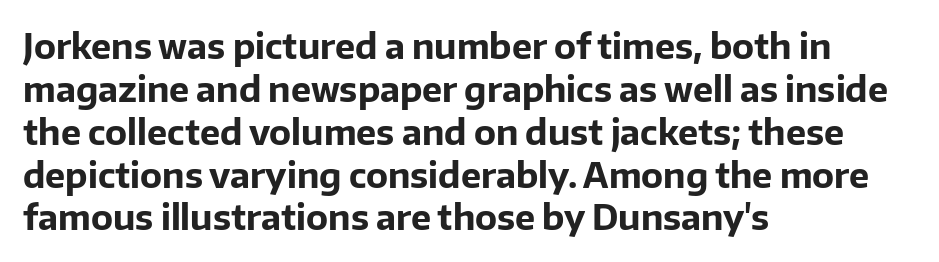
{"serif": "no", "italic": "no", "bold": "yes", "weight": "bold", "width": "normal", "stroke_contrast": "low", "x_height": "medium", "monospaced": "no", "underline": "no", "align": "left", "line_spacing": "normal", "line_spacing_ratio": 1.26, "letter_spacing": "normal", "letter_spacing_em": 0.0, "glyph_px": 34}
